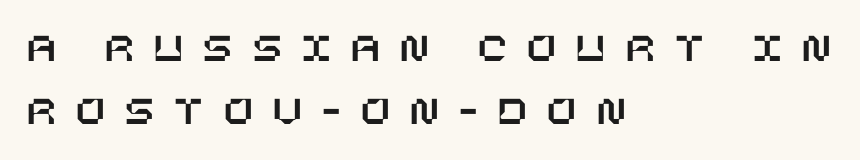
{"italic": "no", "width": "normal", "stroke_contrast": "low", "x_height": "large", "underline": "no", "align": "left", "line_spacing": "normal", "line_spacing_ratio": 1.5, "letter_spacing": "wide", "letter_spacing_em": 0.49, "glyph_px": 42}
